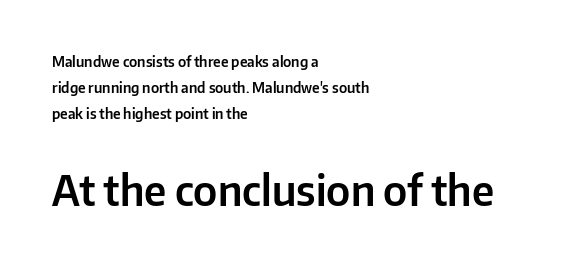
The image shows 41 px sans-serif type, upright; set left-aligned, line spacing 1.87x, normal letter spacing, not underlined; the second (bottom) block is 2.93x larger; low stroke contrast and a medium x-height.
